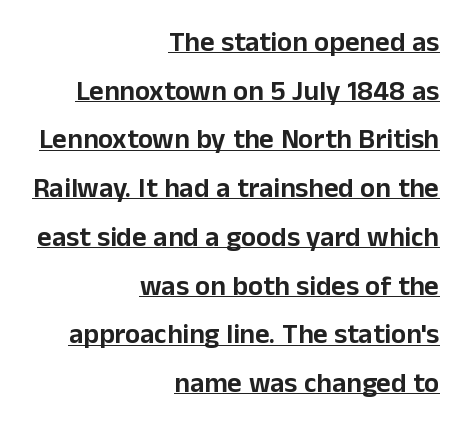
The face used here is rendered with its standard letterfit. No italicization has been applied; the sample stays upright. This is underlined copy, the kind a proofreader might mark for attention. A typesetter would label this face a sans.
